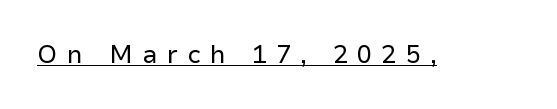
Style check: upright. Is the type heavy? It reads as light-to-regular instead. Compared with undecorated copy, this sample adds a rule below the words. The horizontal fit of the characters is loose and conspicuously gappy.
